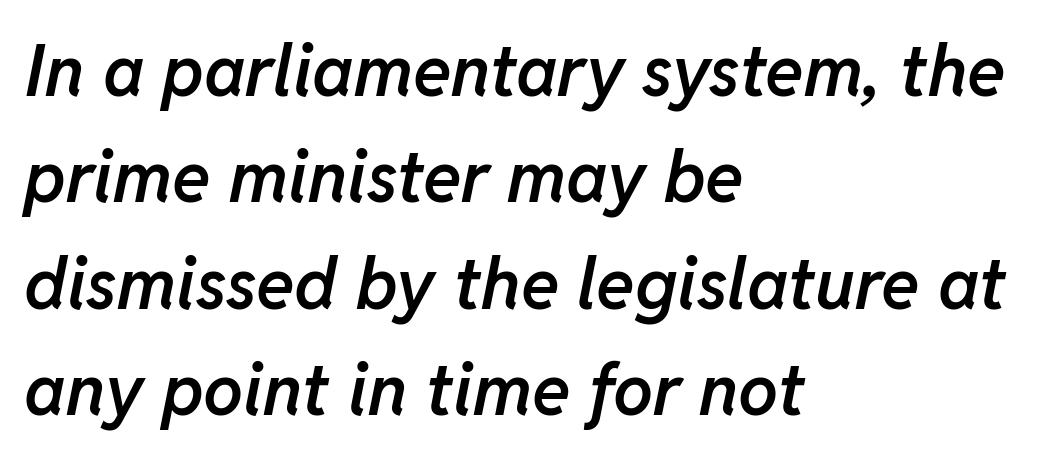
Q: Is the text bold? A: Semi-bold.
Q: Is the text italic (slanted)? A: Yes, it leans right by about 11 degrees.
Q: Is the text underlined? A: No.
Q: How is the paragraph aligned? A: Left-aligned.
Q: Is the spacing between letters normal or unusually wide? A: Normal.
Q: Is the spacing between lines tight, normal or loose? A: Normal.
Q: Width (condensed, normal, or wide)? A: Normal.
Q: Stroke contrast? A: Low.
Q: x-height? A: Medium.
Q: Monospaced? A: No.
